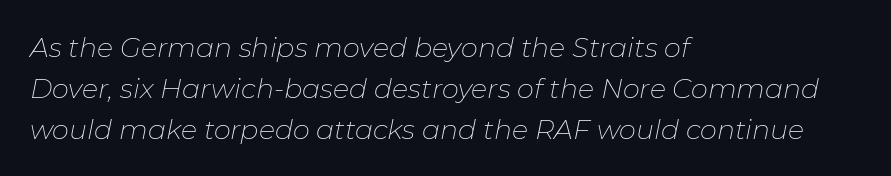
The image shows 27 px text type, italic (leaning right); set left-aligned, normal line spacing (1.51x), normal letter spacing, not underlined.
